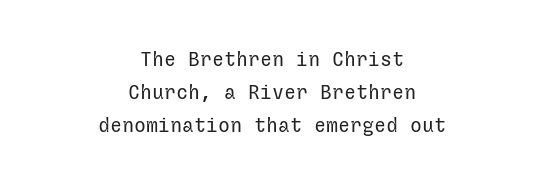
Ink coverage per letter is moderate at most. Each word holds together tightly as a unit, with standard inter-letter gaps. Check the space under the baseline: it is left empty. These lines sit exactly where default settings would place them.
